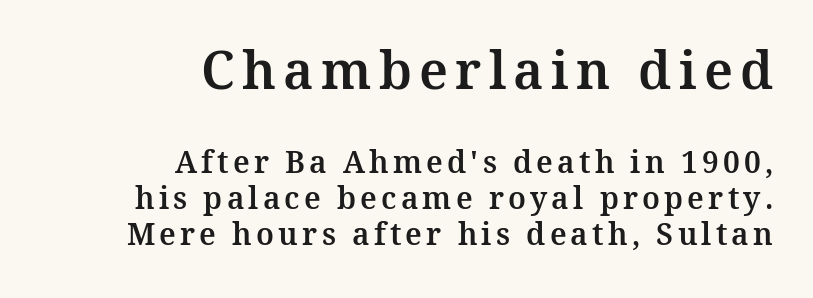
{"serif": "yes", "italic": "no", "width": "normal", "stroke_contrast": "medium", "x_height": "medium", "monospaced": "no", "underline": "no", "align": "right", "line_spacing_ratio": 1.21, "larger_block": "first", "size_ratio": 1.73, "glyph_px": 52}
